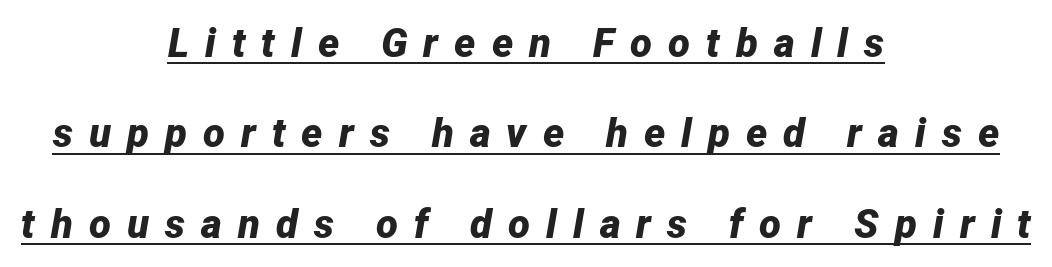
Here the designer chose a conventional face with non-uniform glyph widths. You can tell it's italic because the verticals aren't actually vertical. The font is running at its bold setting. The string is rendered with underlining switched on. A great deal of white space separates one row of letters from the next.
